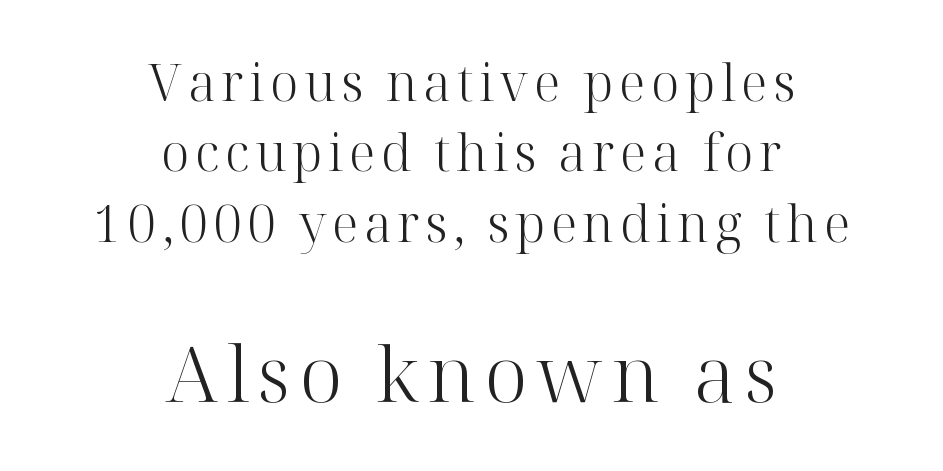
Compared with a typical body face, this is equally light or lighter still. Rendered with straight, roman letterforms. Serifs: yes, visible at the terminals of the letterforms. Lines of text with bare space underneath. These lines stack symmetrically, like a column narrowing and widening about its center. What's the leading like? Ordinary, nothing unusual.
